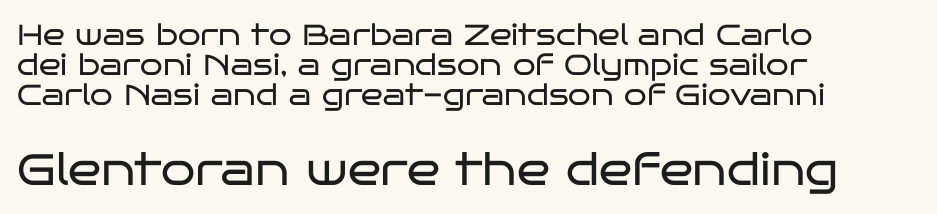
{"serif": "no", "italic": "no", "bold": "no", "weight": "regular", "width": "wide", "stroke_contrast": "low", "x_height": "large", "monospaced": "no", "underline": "no", "align": "left", "line_spacing": "tight", "line_spacing_ratio": 1.04, "letter_spacing": "normal", "letter_spacing_em": 0.0, "larger_block": "second", "size_ratio": 1.52, "glyph_px": 44}
